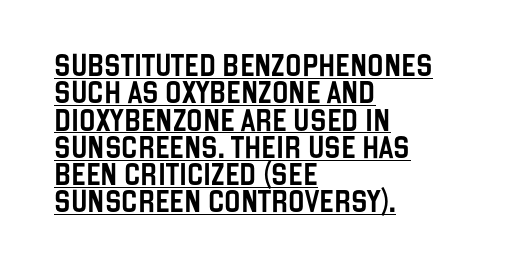
Q: Is the text italic (slanted)? A: No, it is upright.
Q: Is the text underlined? A: Yes.
Q: How is the paragraph aligned? A: Left-aligned.
Q: Is the spacing between letters normal or unusually wide? A: Normal.
